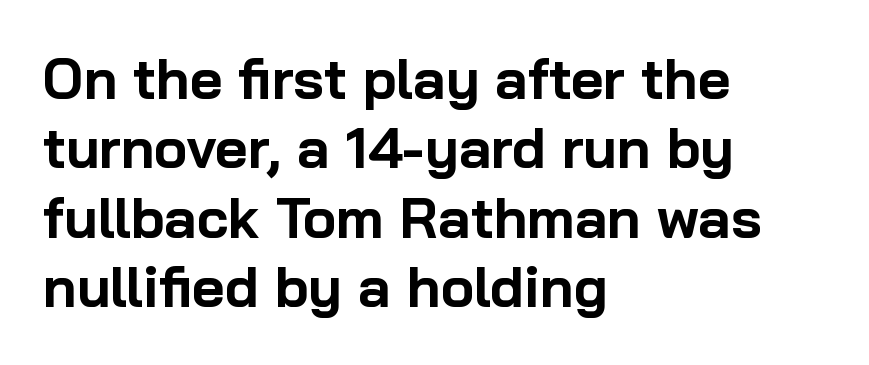
{"serif": "no", "italic": "no", "bold": "yes", "weight": "bold", "width": "normal", "stroke_contrast": "low", "x_height": "medium", "monospaced": "no", "underline": "no", "align": "left", "line_spacing_ratio": 1.24, "letter_spacing": "normal", "letter_spacing_em": 0.0, "glyph_px": 56}
